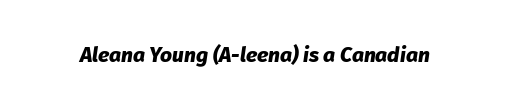
The image shows 21 px bold type, italic (leaning right); set normal letter spacing, not underlined.
